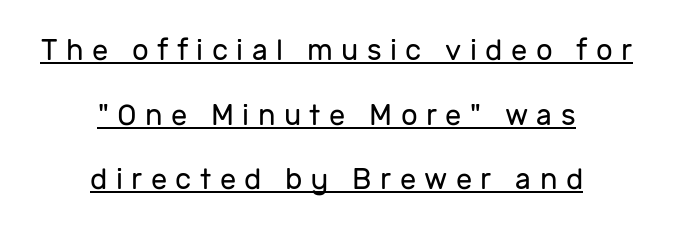
{"serif": "no", "italic": "no", "bold": "no", "weight": "regular", "width": "normal", "stroke_contrast": "low", "x_height": "medium", "monospaced": "no", "underline": "yes", "align": "center", "line_spacing": "loose", "line_spacing_ratio": 2.23, "letter_spacing": "wide", "letter_spacing_em": 0.29, "glyph_px": 29}
